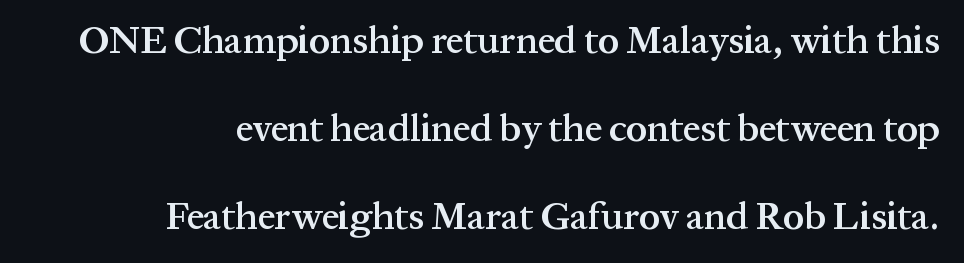
{"serif": "yes", "italic": "no", "bold": "semi", "weight": "semibold", "width": "normal", "stroke_contrast": "medium", "x_height": "medium", "monospaced": "no", "underline": "no", "align": "right", "line_spacing": "loose", "line_spacing_ratio": 2.31, "letter_spacing": "normal", "letter_spacing_em": 0.0, "glyph_px": 38}
